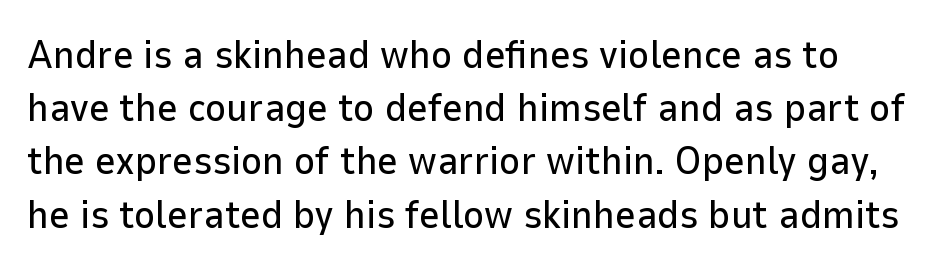
The block of text has a typical density, with ordinary space between rows. The letters stand straight up with perfectly vertical stems. The passage shown has conventional tracking throughout. The letters advance in unequal steps, a hallmark of proportional type. To sum up the face: it is a sans, with no serifs.
